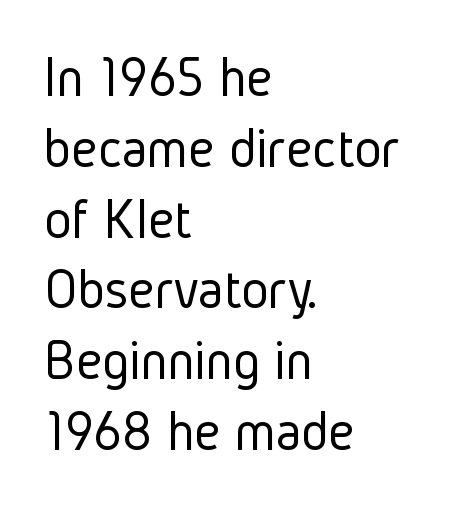
Q: Is the text bold? A: No.
Q: Is the text italic (slanted)? A: No, it is upright.
Q: Is the typeface a serif or a sans-serif typeface? A: Sans-serif.
Q: Is the text underlined? A: No.
Q: How is the paragraph aligned? A: Left-aligned.
Q: Is the spacing between letters normal or unusually wide? A: Normal.
Q: Width (condensed, normal, or wide)? A: Condensed.
Q: Stroke contrast? A: Low.
Q: x-height? A: Medium.
Q: Monospaced? A: No.
